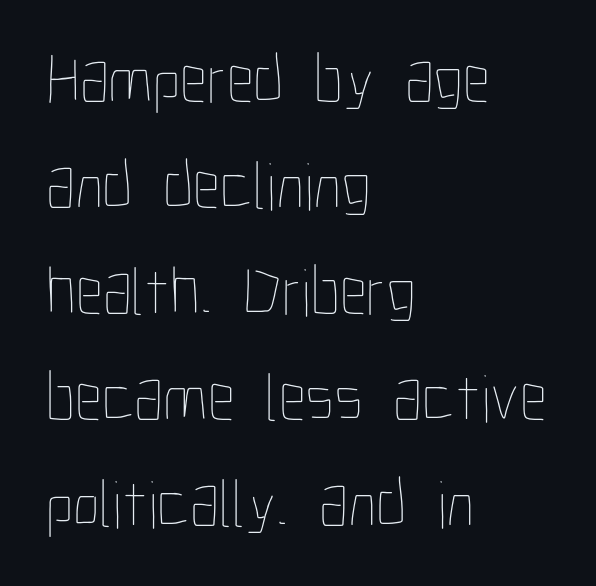
{"italic": "no", "bold": "no", "weight": "thin", "width": "condensed", "stroke_contrast": "low", "x_height": "medium", "monospaced": "no", "underline": "no", "align": "left", "line_spacing": "normal", "line_spacing_ratio": 1.56, "letter_spacing": "normal", "letter_spacing_em": 0.0, "glyph_px": 68}
